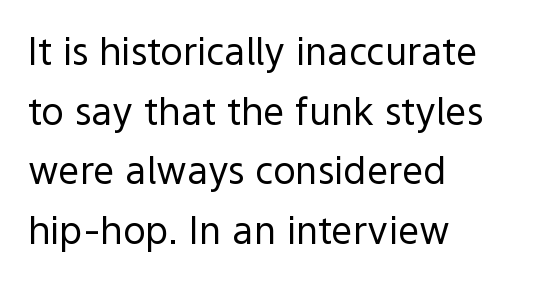
The image shows 38 px regular-weight sans-serif type, upright; set left-aligned, normal line spacing (1.57x), normal letter spacing, not underlined; a medium x-height.
